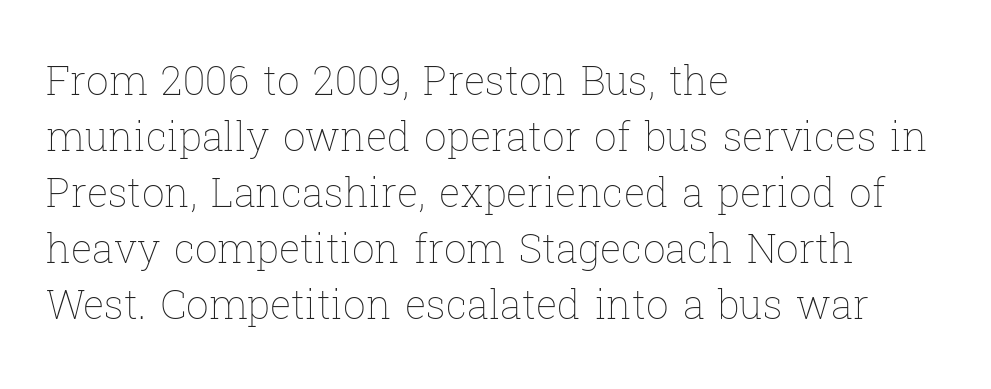
{"italic": "no", "bold": "no", "weight": "thin", "width": "normal", "stroke_contrast": "low", "x_height": "medium", "monospaced": "no", "underline": "no", "align": "left", "line_spacing": "normal", "line_spacing_ratio": 1.4, "letter_spacing": "normal", "letter_spacing_em": 0.0, "glyph_px": 40}
